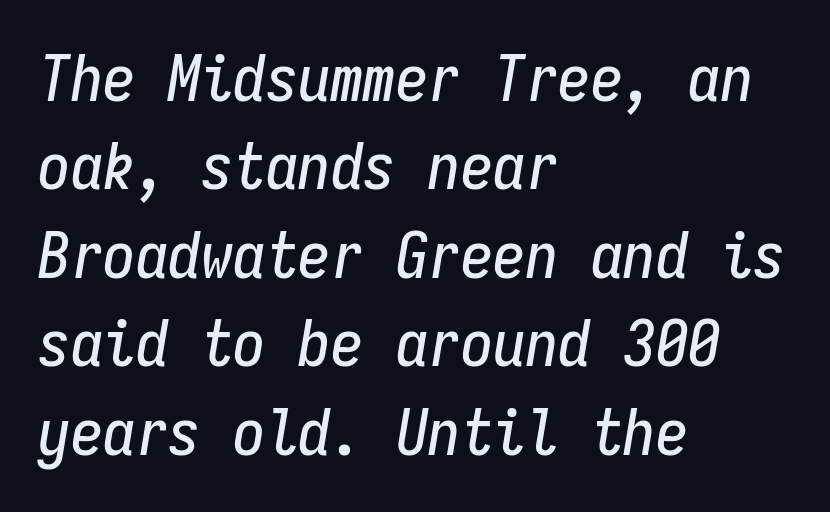
Q: Is the text italic (slanted)? A: Yes, it leans right by about 9 degrees.
Q: Is the text underlined? A: No.
Q: How is the paragraph aligned? A: Left-aligned.
Q: Is the spacing between letters normal or unusually wide? A: Normal.
Q: Is the spacing between lines tight, normal or loose? A: Normal.
Q: Width (condensed, normal, or wide)? A: Condensed.
Q: Stroke contrast? A: Low.
Q: x-height? A: Medium.
Q: Monospaced? A: Yes.
